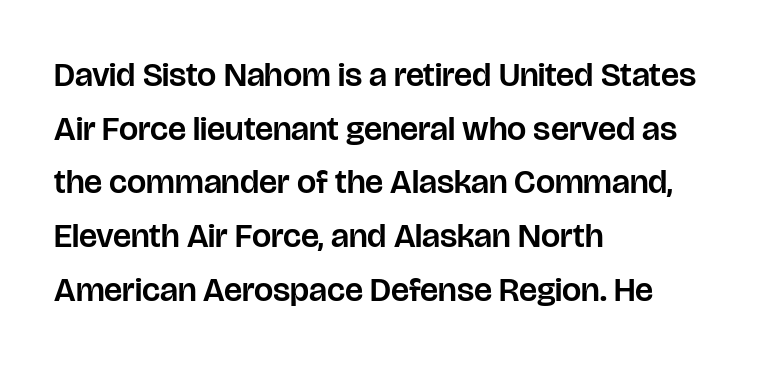
Q: Is the text italic (slanted)? A: No, it is upright.
Q: Is the typeface a serif or a sans-serif typeface? A: Sans-serif.
Q: Is the text underlined? A: No.
Q: How is the paragraph aligned? A: Left-aligned.
Q: Is the spacing between letters normal or unusually wide? A: Normal.
Q: Is the spacing between lines tight, normal or loose? A: Normal.
Q: Width (condensed, normal, or wide)? A: Normal.
Q: Stroke contrast? A: Low.
Q: x-height? A: Large.
Q: Monospaced? A: No.
